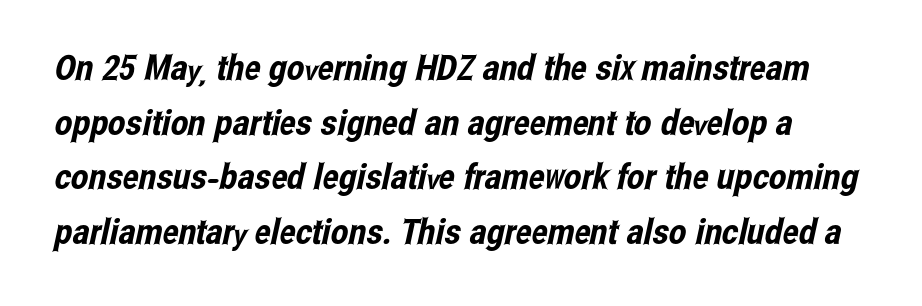
Q: Is the typeface a serif or a sans-serif typeface? A: Sans-serif.
Q: Is the text underlined? A: No.
Q: Is the spacing between letters normal or unusually wide? A: Normal.
Q: Is the spacing between lines tight, normal or loose? A: Normal.
Q: Width (condensed, normal, or wide)? A: Condensed.
Q: Stroke contrast? A: Low.
Q: x-height? A: Medium.
Q: Monospaced? A: No.
